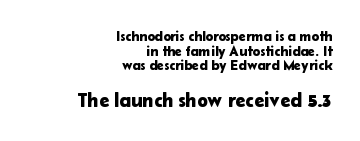
Inter-character spacing is left at the font's built-in metrics. No italicization has been applied; the sample stays upright. The face used here appears at its bigger size in the lower chunk. Is the block centered? No — it sits flush against the right margin. One glance says dense: line gaps are narrower than usual.
